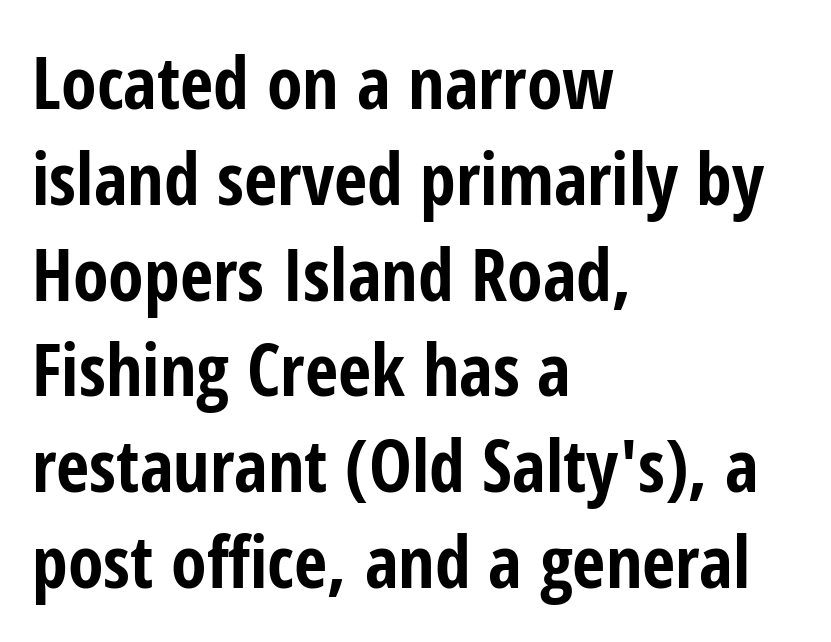
The image shows 72 px bold, condensed sans-serif type, upright; set left-aligned, normal line spacing (1.33x), normal letter spacing, not underlined; low stroke contrast and a medium x-height.
